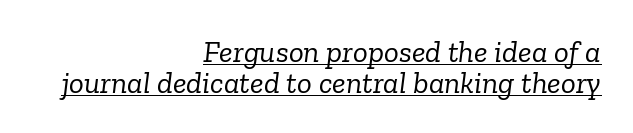
Q: Is the text bold? A: No.
Q: Is the text italic (slanted)? A: Yes, it leans right by about 6 degrees.
Q: Is the typeface a serif or a sans-serif typeface? A: Serif.
Q: Is the text underlined? A: Yes.
Q: How is the paragraph aligned? A: Right-aligned.
Q: Is the spacing between letters normal or unusually wide? A: Normal.
Q: Is the spacing between lines tight, normal or loose? A: Tight.
Q: Width (condensed, normal, or wide)? A: Normal.
Q: Stroke contrast? A: Low.
Q: x-height? A: Medium.
Q: Monospaced? A: No.
